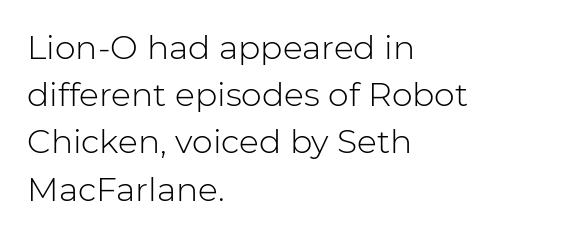
Q: Is the text bold? A: No.
Q: Is the text italic (slanted)? A: No, it is upright.
Q: Is the typeface a serif or a sans-serif typeface? A: Sans-serif.
Q: Is the text underlined? A: No.
Q: How is the paragraph aligned? A: Left-aligned.
Q: Is the spacing between letters normal or unusually wide? A: Normal.
Q: Is the spacing between lines tight, normal or loose? A: Normal.
Q: Width (condensed, normal, or wide)? A: Normal.
Q: Stroke contrast? A: Low.
Q: x-height? A: Medium.
Q: Monospaced? A: No.
